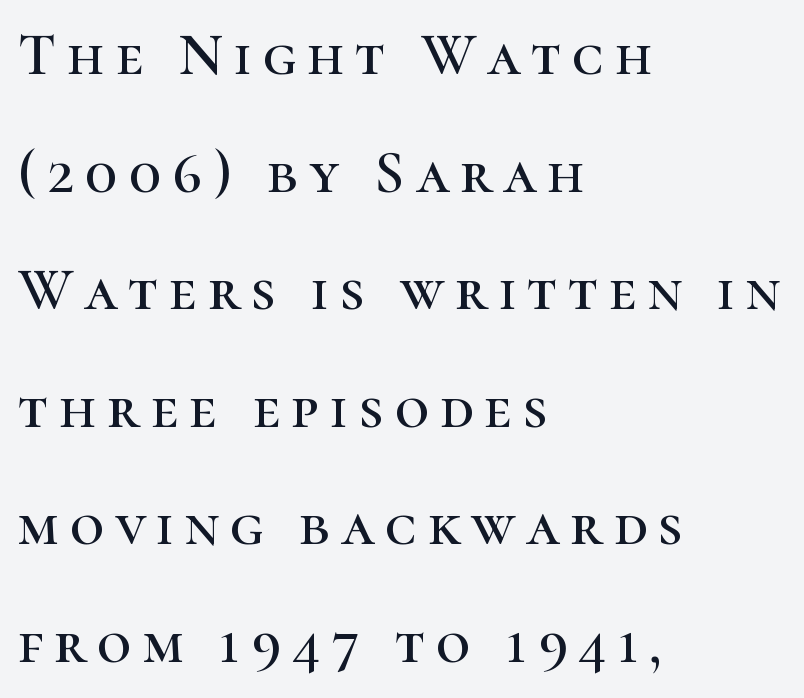
{"serif": "yes", "italic": "no", "width": "normal", "stroke_contrast": "high", "x_height": "medium", "monospaced": "no", "underline": "no", "align": "left", "line_spacing": "loose", "line_spacing_ratio": 1.96, "glyph_px": 60}
